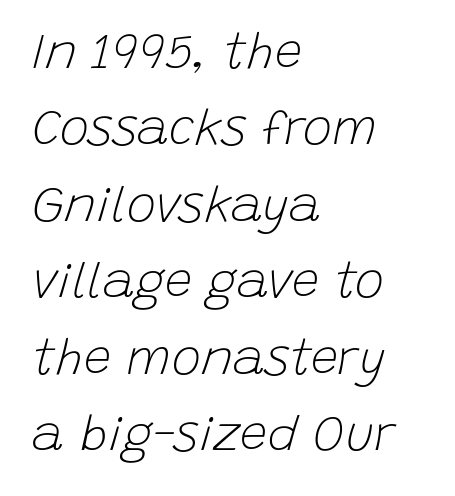
Q: Is the text bold? A: No.
Q: Is the text italic (slanted)? A: Yes, it leans right by about 15 degrees.
Q: Is the text underlined? A: No.
Q: How is the paragraph aligned? A: Left-aligned.
Q: Is the spacing between letters normal or unusually wide? A: Normal.
Q: Is the spacing between lines tight, normal or loose? A: Normal.
Q: Width (condensed, normal, or wide)? A: Normal.
Q: Stroke contrast? A: Low.
Q: x-height? A: Large.
Q: Monospaced? A: No.
